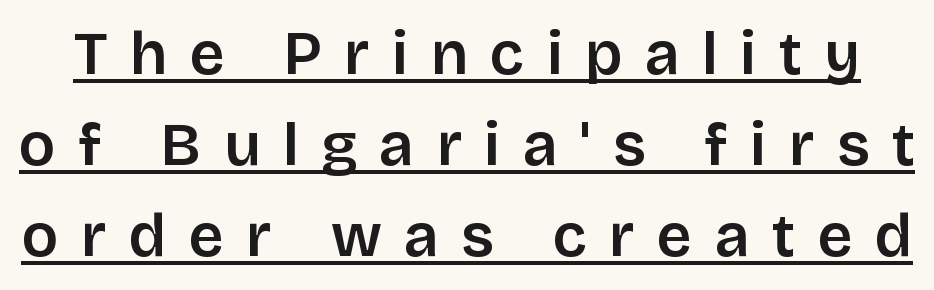
Q: Is the text bold? A: Semi-bold.
Q: Is the text italic (slanted)? A: No, it is upright.
Q: Is the typeface a serif or a sans-serif typeface? A: Sans-serif.
Q: Is the text underlined? A: Yes.
Q: Is the spacing between letters normal or unusually wide? A: Unusually wide.
Q: Is the spacing between lines tight, normal or loose? A: Normal.
Q: Width (condensed, normal, or wide)? A: Normal.
Q: Stroke contrast? A: Low.
Q: x-height? A: Large.
Q: Monospaced? A: No.
